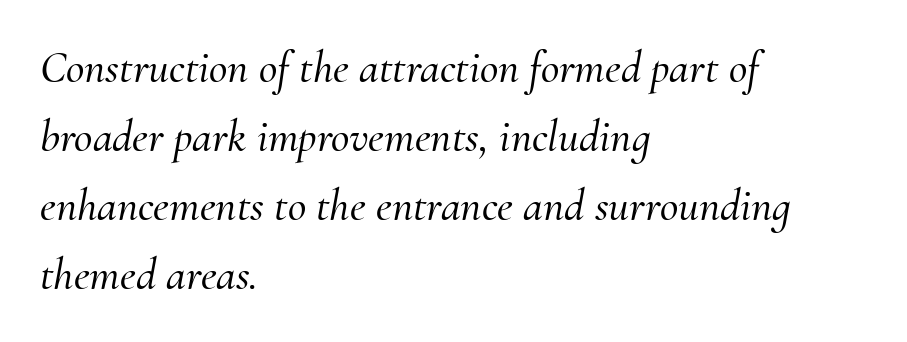
Q: Is the text italic (slanted)? A: Yes, it leans right by about 10 degrees.
Q: Is the typeface a serif or a sans-serif typeface? A: Serif.
Q: Is the text underlined? A: No.
Q: How is the paragraph aligned? A: Left-aligned.
Q: Is the spacing between letters normal or unusually wide? A: Normal.
Q: Is the spacing between lines tight, normal or loose? A: Normal.
Q: Width (condensed, normal, or wide)? A: Normal.
Q: Stroke contrast? A: Medium.
Q: x-height? A: Small.
Q: Monospaced? A: No.
